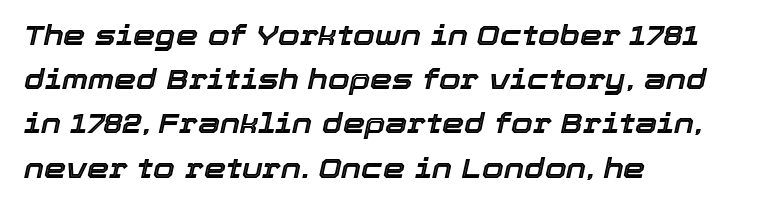
Does the leading feel generous? No, just average. Quick note: underline off. These lines stack with their left ends in a neat column. Between one letter and the next there's only the usual sliver of space. Do the characters align in a grid? No, the font is proportional. It's the slanting kind of type.
